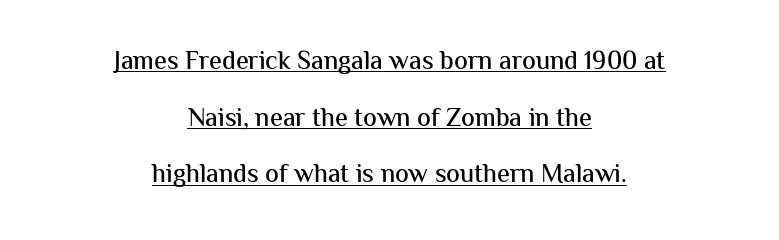
Where is the straight margin? There isn't one; the lines are centered. Leading: increased. Vertical strokes here are truly vertical. Underline: present. Here the glyphs are tracked normally, forming tight word shapes.
